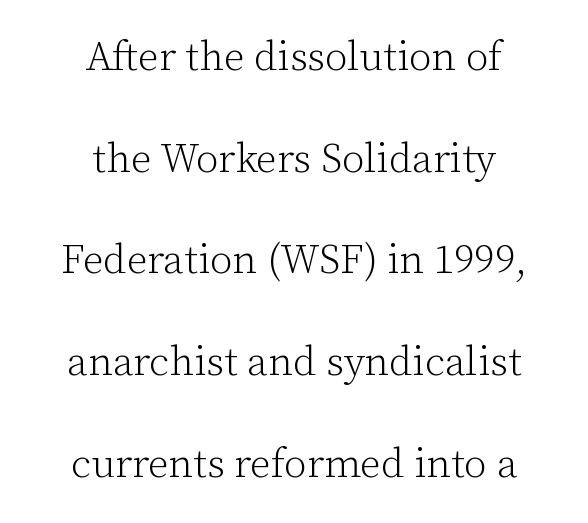
Q: Is the text bold? A: No.
Q: Is the text italic (slanted)? A: No, it is upright.
Q: Is the typeface a serif or a sans-serif typeface? A: Serif.
Q: Is the text underlined? A: No.
Q: How is the paragraph aligned? A: Centered.
Q: Is the spacing between letters normal or unusually wide? A: Normal.
Q: Is the spacing between lines tight, normal or loose? A: Loose.
Q: Width (condensed, normal, or wide)? A: Normal.
Q: Stroke contrast? A: Low.
Q: x-height? A: Medium.
Q: Monospaced? A: No.
